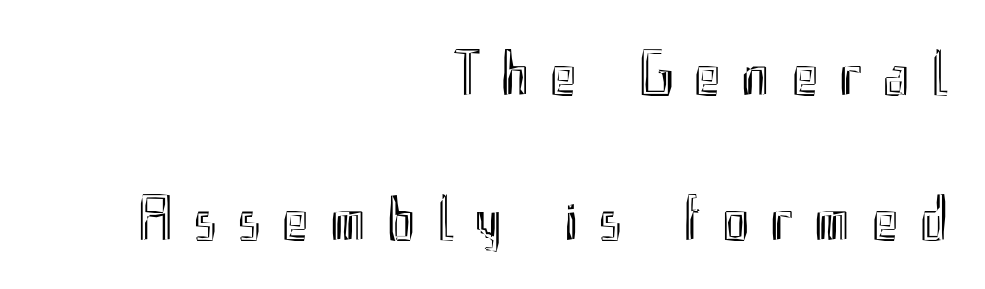
Q: Is the text italic (slanted)? A: No, it is upright.
Q: Is the text underlined? A: No.
Q: How is the paragraph aligned? A: Right-aligned.
Q: Is the spacing between letters normal or unusually wide? A: Unusually wide.
Q: Is the spacing between lines tight, normal or loose? A: Loose.
Q: Width (condensed, normal, or wide)? A: Condensed.
Q: x-height? A: Small.
Q: Monospaced? A: No.
